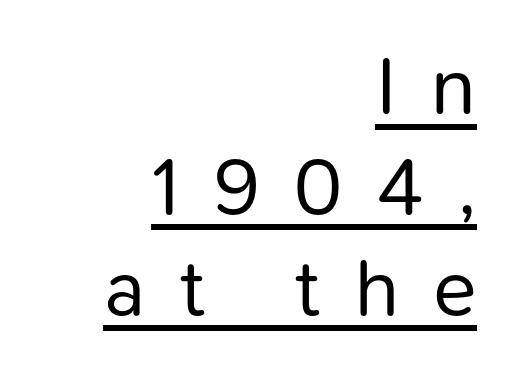
Bold? No — there's no thickening of the strokes. When letters stand straight like this, we call the style roman or upright. Note: no serifs on the glyphs. Think of a printed novel: that variable character pitch is what you see here.
